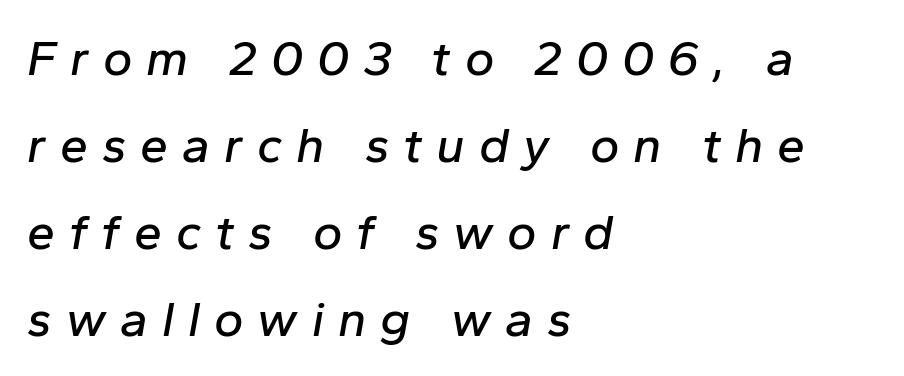
Q: Is the text italic (slanted)? A: Yes, it leans right by about 10 degrees.
Q: Is the text underlined? A: No.
Q: How is the paragraph aligned? A: Left-aligned.
Q: Is the spacing between letters normal or unusually wide? A: Unusually wide.
Q: Width (condensed, normal, or wide)? A: Normal.
Q: Stroke contrast? A: Low.
Q: x-height? A: Medium.
Q: Monospaced? A: No.
